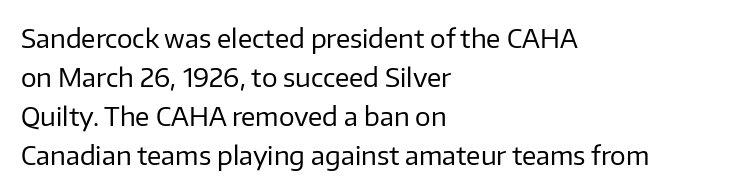
{"italic": "no", "bold": "no", "underline": "no", "align": "left", "line_spacing": "normal", "line_spacing_ratio": 1.5, "letter_spacing": "normal", "letter_spacing_em": 0.0, "glyph_px": 26}
